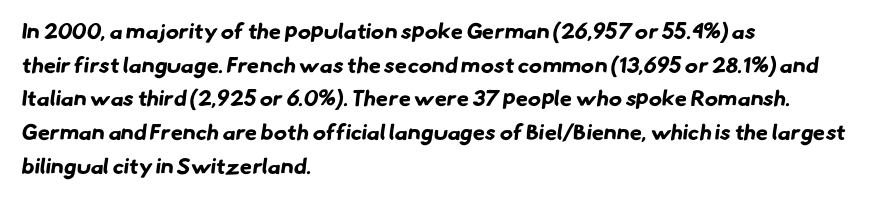
{"bold": "yes", "underline": "no", "align": "left", "line_spacing": "normal", "line_spacing_ratio": 1.53, "letter_spacing": "normal", "letter_spacing_em": 0.0, "glyph_px": 22}
